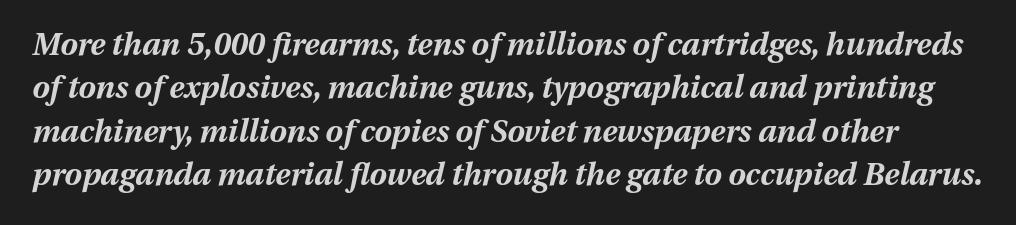
{"italic": "yes", "lean": "right", "slant_degrees": 13, "bold": "yes", "weight": "bold", "width": "normal", "stroke_contrast": "medium", "x_height": "medium", "monospaced": "no", "underline": "no", "line_spacing": "normal", "line_spacing_ratio": 1.4, "letter_spacing": "normal", "letter_spacing_em": 0.0, "glyph_px": 31}
